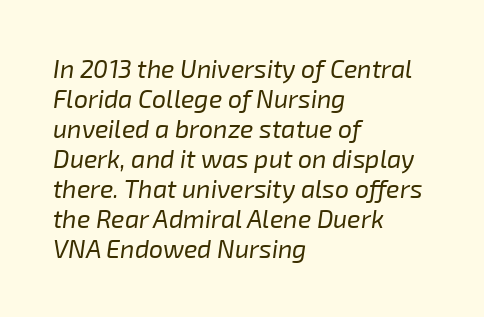
{"italic": "yes", "lean": "right", "slant_degrees": 8, "bold": "no", "underline": "no", "align": "left", "line_spacing_ratio": 1.2, "letter_spacing": "normal", "letter_spacing_em": 0.0, "glyph_px": 25}
